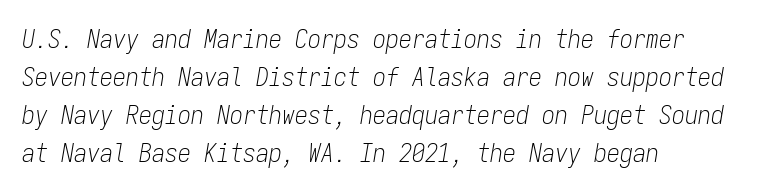
Descender tails drop into unmarked territory. The line texture is even and compact thanks to regular tracking. The weight would be labelled regular, book, light, or lighter still. The passage shown leans; its letterforms are oblique. Teacher's note: observe the even left margin — that is flush-left alignment. Honestly, the row spacing looks completely unremarkable.
